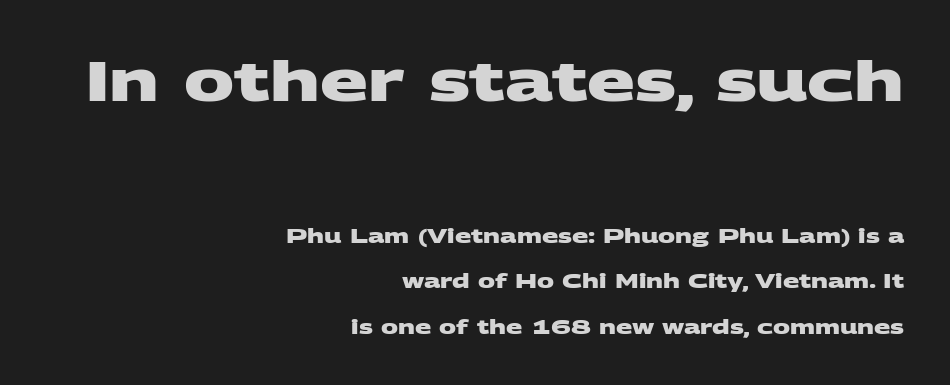
The image shows 56 px heavy, wide sans-serif type; set right-aligned, loose line spacing (2.38x), normal letter spacing, not underlined; the first (top) block is 2.95x larger; medium stroke contrast and a large x-height.
